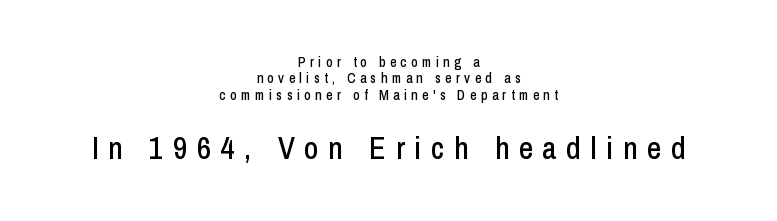
{"serif": "no", "italic": "no", "width": "condensed", "stroke_contrast": "low", "x_height": "medium", "monospaced": "no", "underline": "no", "align": "center", "line_spacing_ratio": 1.17, "letter_spacing": "wide", "letter_spacing_em": 0.31, "larger_block": "second", "size_ratio": 2.21, "glyph_px": 31}
